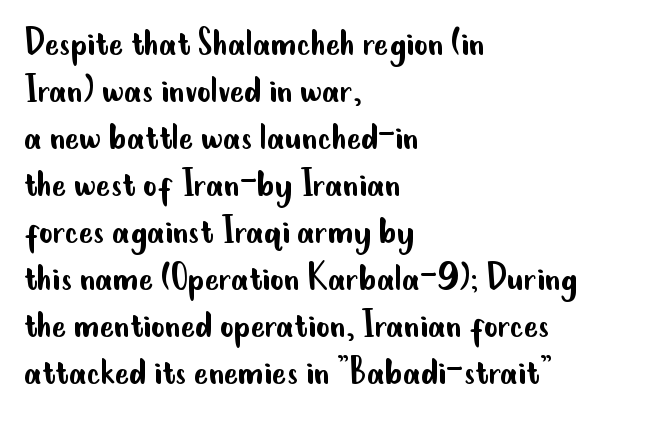
A bare baseline throughout the passage. Vertical stems look standard width or narrower in stroke. This sample uses a sans-serif face. Line beginnings align vertically; line endings do not. Vertically, the passage feels compressed, each row crowding the next. Is there any slant? The stems are plumb.
